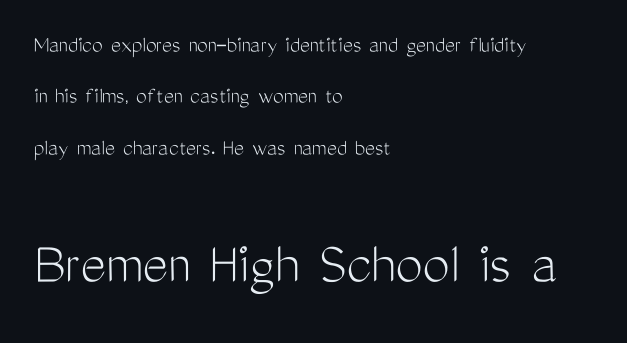
There is no visible air inserted between adjacent glyphs. Think standard paragraph weight, or any step lighter than that. Classification — sans serif. The paragraph has a hard left edge and a soft right edge. Ordinary non-slanted type is in use.
